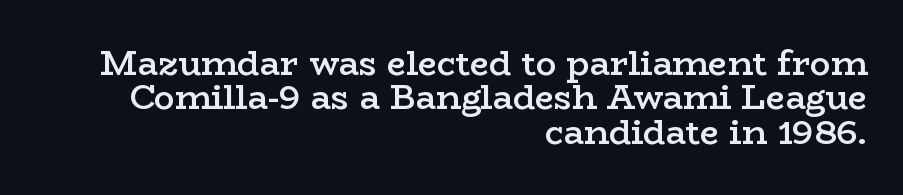
The image shows 34 px semibold, wide serif type, upright; set right-aligned, tight line spacing (1.01x), normal letter spacing, not underlined; low stroke contrast and a medium x-height.
